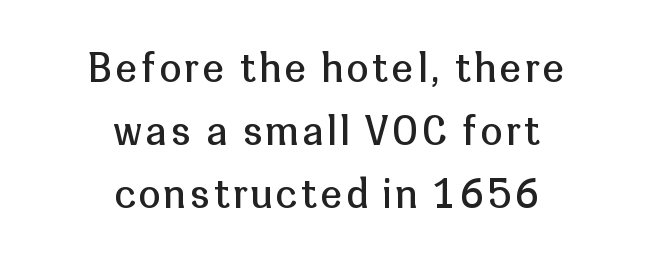
The image shows 39 px regular-weight sans-serif type, upright; set centered, normal line spacing (1.61x), not underlined; low stroke contrast and a medium x-height.
